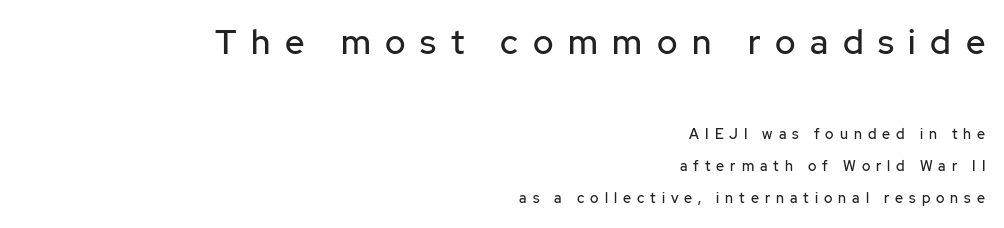
You could fit nearly another row in the gap between these rows. Descenders hang freely into open space. The axis of the letterforms is exactly vertical. Two sizes are in play, and the larger belongs to the first block. Honestly, the letter spacing is so wide it's the main thing you notice. Serifs: no, the terminals of the letterforms are clean.
